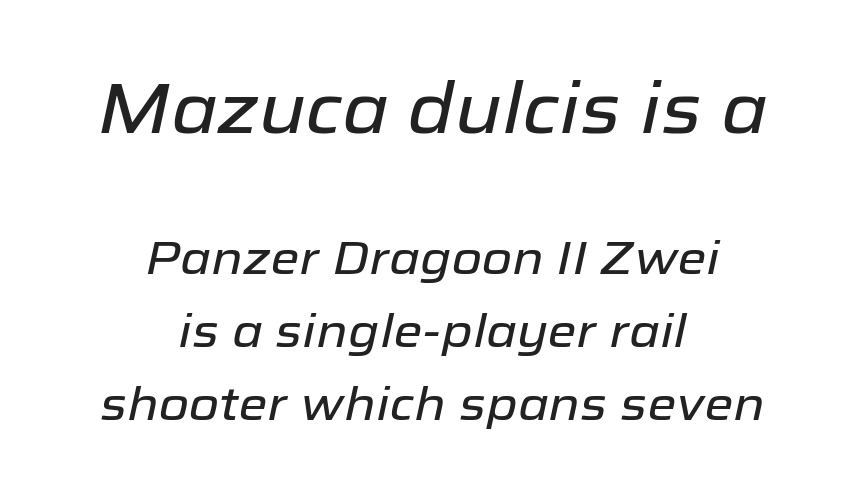
{"italic": "yes", "lean": "right", "slant_degrees": 12, "width": "normal", "stroke_contrast": "low", "x_height": "medium", "monospaced": "no", "underline": "no", "align": "center", "line_spacing": "normal", "line_spacing_ratio": 1.56, "letter_spacing": "normal", "letter_spacing_em": 0.0, "larger_block": "first", "size_ratio": 1.51, "glyph_px": 71}
